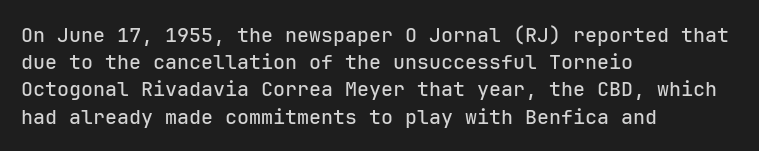
Teacher's note: observe the even left margin — that is flush-left alignment. Letter spacing: default. Every stem runs plumb, perpendicular to the baseline. The baseline area is clear. One glance says typical: line gaps are just what's usual.
